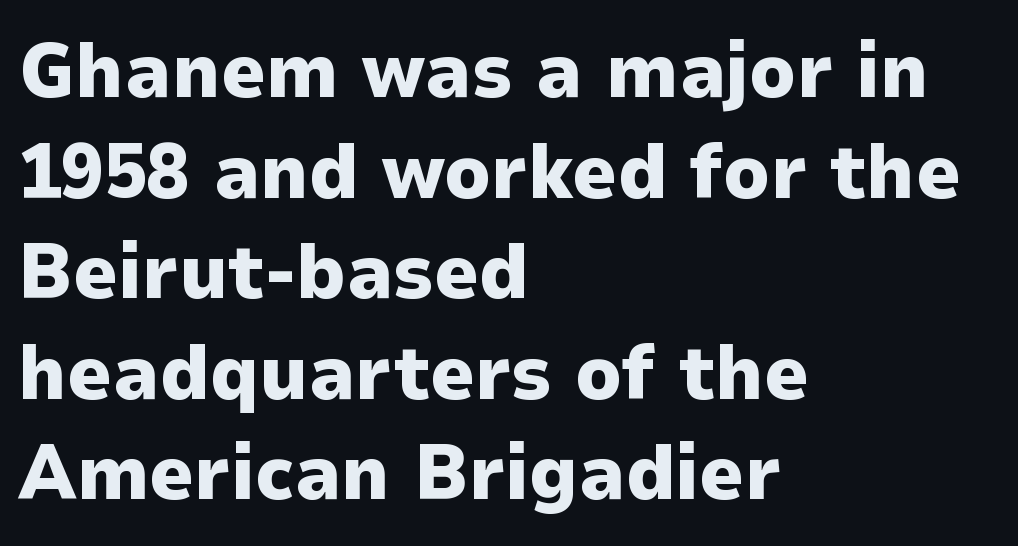
The type family on display is of the sans-serif kind. Honestly, the letter spacing is just normal — you wouldn't notice it. The gap between lines stays unmarked. The face used here is proportionally spaced, like ordinary book or web type.
